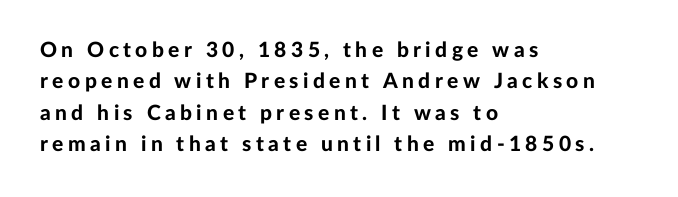
Q: Is the text bold? A: Yes.
Q: Is the text italic (slanted)? A: No, it is upright.
Q: Is the text underlined? A: No.
Q: How is the paragraph aligned? A: Left-aligned.
Q: Is the spacing between letters normal or unusually wide? A: Unusually wide.
Q: Is the spacing between lines tight, normal or loose? A: Normal.
